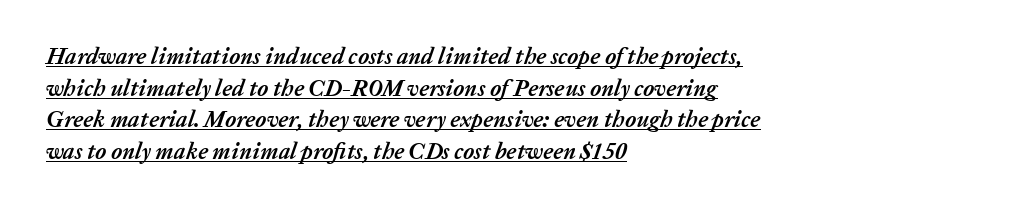
{"italic": "yes", "lean": "right", "slant_degrees": 20, "bold": "yes", "underline": "yes", "align": "left", "line_spacing": "normal", "line_spacing_ratio": 1.37, "letter_spacing": "normal", "letter_spacing_em": 0.0, "glyph_px": 23}
